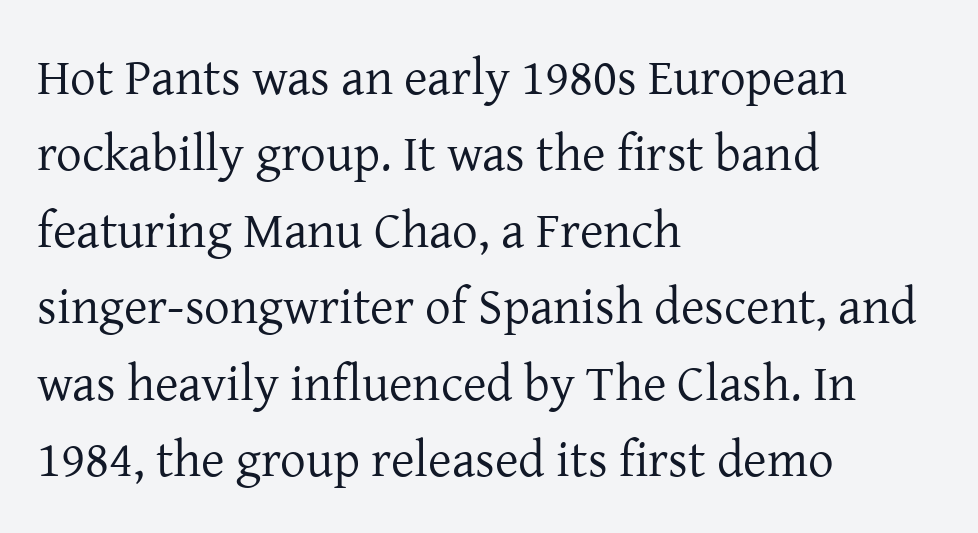
Letters rest on an invisible, unmarked baseline. Summary of weight: not heavy and not bold. Vertical strokes here are truly vertical. Do the characters align in a grid? No, the font is proportional.
